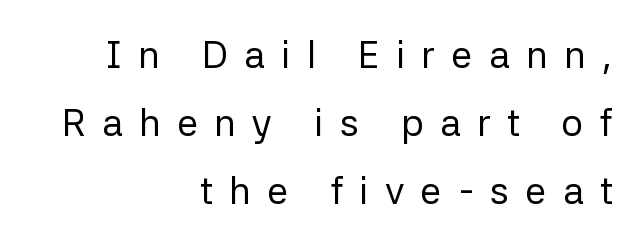
The image shows 38 px regular-weight sans-serif type, upright; set right-aligned, line spacing 1.79x, unusually wide letter spacing (+0.43 em), not underlined; low stroke contrast and a medium x-height.
